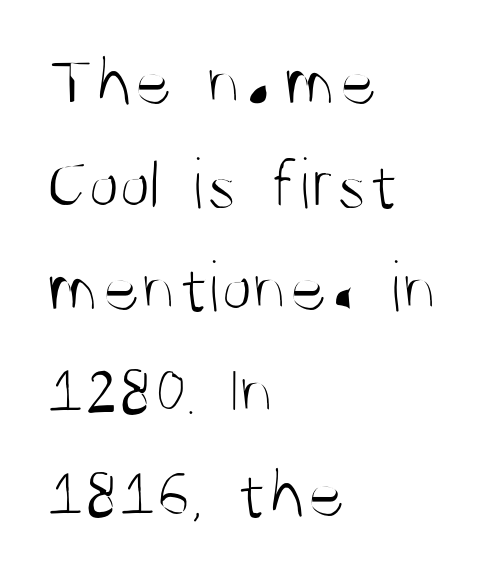
The image shows 73 px light, condensed sans-serif type, upright; set left-aligned, normal line spacing (1.41x), normal letter spacing, not underlined; medium stroke contrast and a large x-height.
